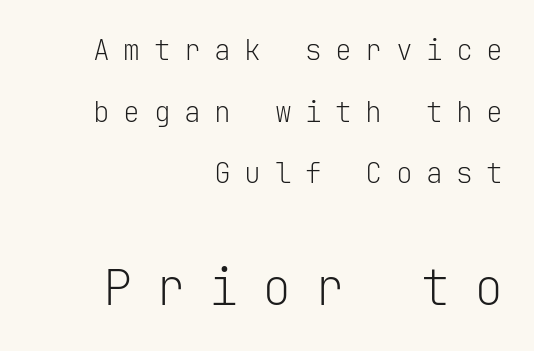
Q: Is the text bold? A: No.
Q: Is the text italic (slanted)? A: No, it is upright.
Q: Is the typeface a serif or a sans-serif typeface? A: Sans-serif.
Q: Is the text underlined? A: No.
Q: How is the paragraph aligned? A: Right-aligned.
Q: Is the spacing between letters normal or unusually wide? A: Unusually wide.
Q: Is the spacing between lines tight, normal or loose? A: Loose.
Q: Which block of text is set in a larger size, the first (top) or the second (bottom)? A: The second (bottom) one.
Q: Width (condensed, normal, or wide)? A: Normal.
Q: Stroke contrast? A: Low.
Q: x-height? A: Medium.
Q: Monospaced? A: Yes.
